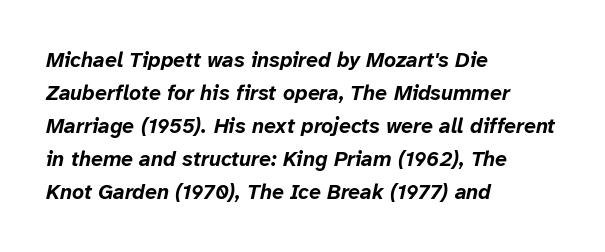
The image shows 21 px bold type, italic (leaning right); set left-aligned, normal line spacing (1.57x), normal letter spacing, not underlined.
